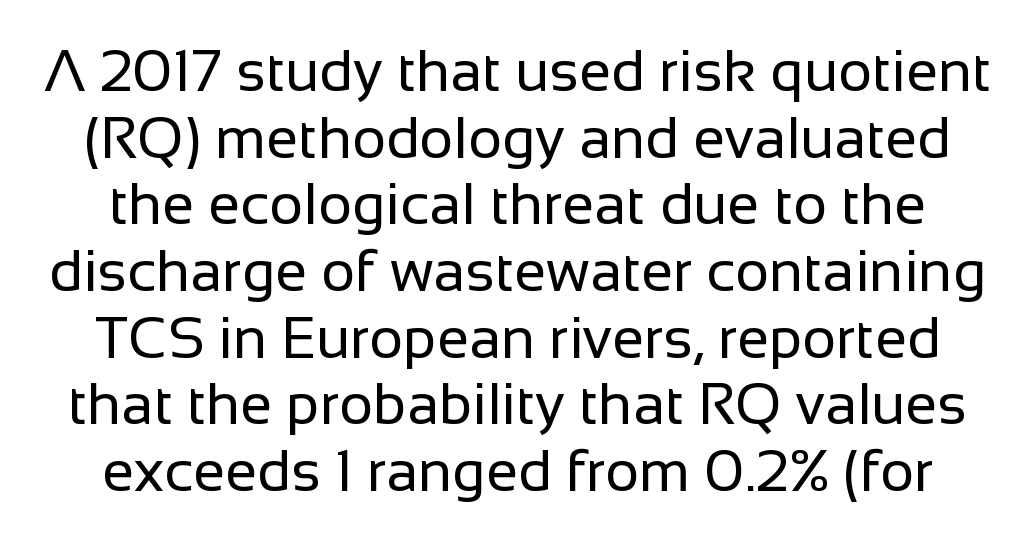
{"serif": "no", "italic": "no", "bold": "no", "weight": "regular", "width": "normal", "stroke_contrast": "low", "x_height": "medium", "monospaced": "no", "underline": "no", "line_spacing": "tight", "line_spacing_ratio": 1.15, "letter_spacing": "normal", "letter_spacing_em": 0.0, "glyph_px": 58}
